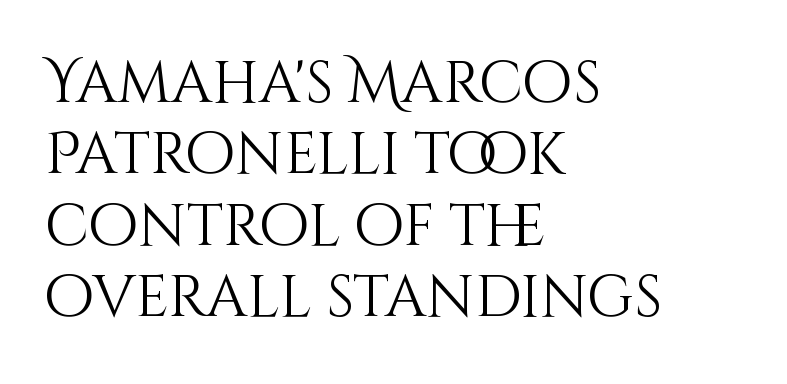
Q: Is the text bold? A: No.
Q: Is the text italic (slanted)? A: No, it is upright.
Q: Is the text underlined? A: No.
Q: How is the paragraph aligned? A: Left-aligned.
Q: Is the spacing between letters normal or unusually wide? A: Normal.
Q: Width (condensed, normal, or wide)? A: Normal.
Q: Stroke contrast? A: Medium.
Q: x-height? A: Large.
Q: Monospaced? A: No.
